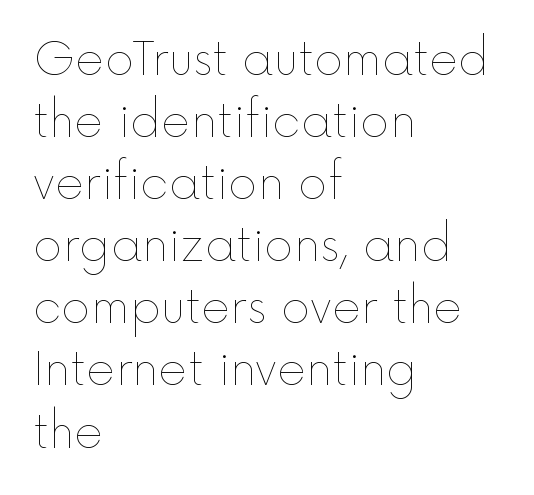
The image shows 45 px thin type, upright; set left-aligned, normal line spacing (1.38x), normal letter spacing, not underlined; a medium x-height.
